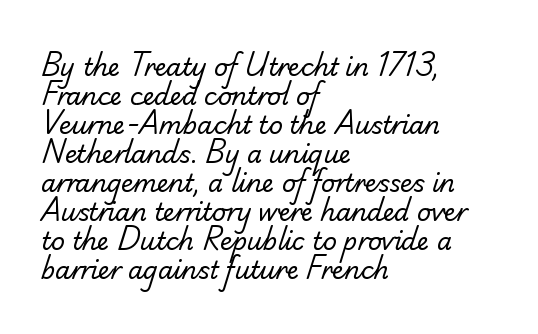
The passage shown is not underscored anywhere. This rendering uses left alignment, leaving the right contour irregular. Standard letterfit; no display-style spreading of the glyphs. Is the stroke heavy? The answer is a plain regular-or-lighter.
